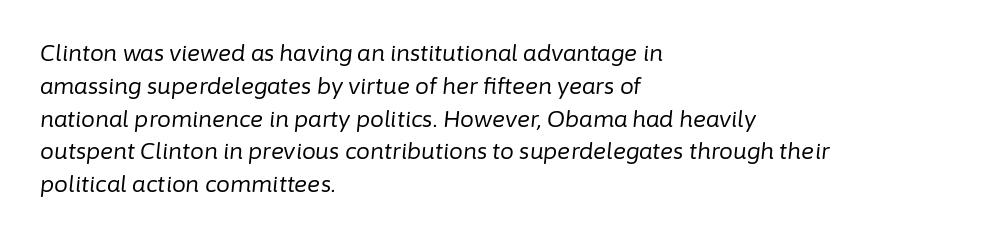
The image shows 22 px text type, italic (leaning right); set left-aligned, normal line spacing (1.49x), normal letter spacing, not underlined.
